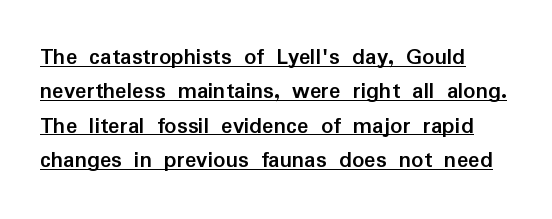
{"italic": "no", "bold": "yes", "underline": "yes", "line_spacing": "normal", "line_spacing_ratio": 1.43, "letter_spacing": "normal", "letter_spacing_em": 0.0, "glyph_px": 24}
